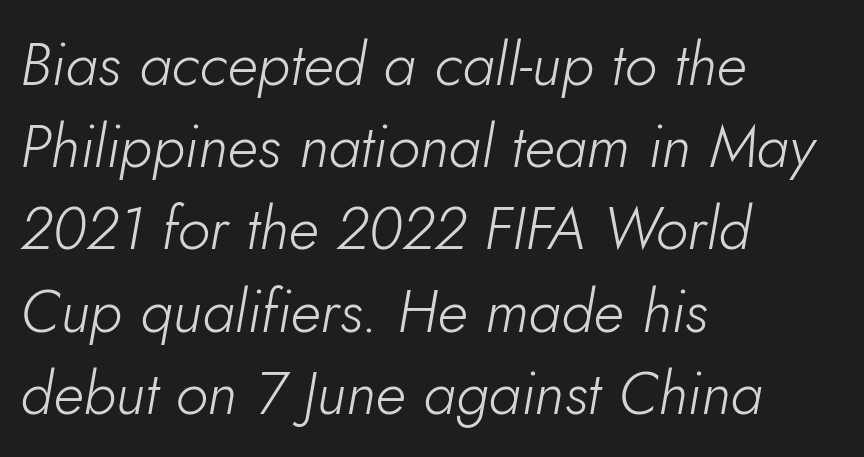
Q: Is the text bold? A: No.
Q: Is the text italic (slanted)? A: Yes, it leans right by about 5 degrees.
Q: Is the text underlined? A: No.
Q: How is the paragraph aligned? A: Left-aligned.
Q: Is the spacing between letters normal or unusually wide? A: Normal.
Q: Is the spacing between lines tight, normal or loose? A: Normal.
Q: Width (condensed, normal, or wide)? A: Normal.
Q: Stroke contrast? A: Low.
Q: x-height? A: Small.
Q: Monospaced? A: No.
